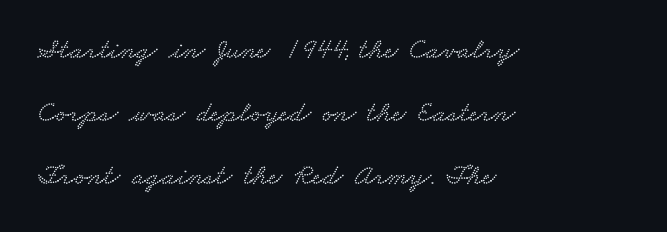
Q: Is the typeface a serif or a sans-serif typeface? A: Serif.
Q: Is the text underlined? A: No.
Q: How is the paragraph aligned? A: Left-aligned.
Q: Is the spacing between letters normal or unusually wide? A: Normal.
Q: Is the spacing between lines tight, normal or loose? A: Loose.
Q: Width (condensed, normal, or wide)? A: Wide.
Q: Stroke contrast? A: Low.
Q: x-height? A: Small.
Q: Monospaced? A: No.
